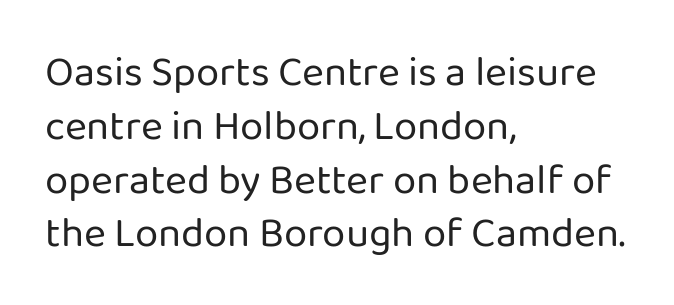
The image shows 42 px regular-weight sans-serif type, upright; set left-aligned, normal line spacing (1.28x), normal letter spacing, not underlined; low stroke contrast and a medium x-height.
